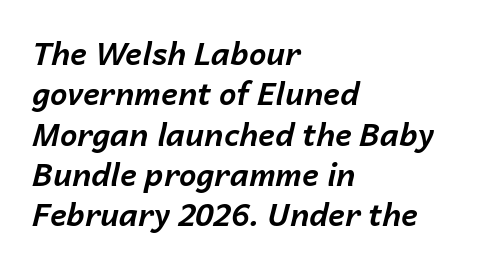
The image shows 31 px bold type, italic (leaning right); set left-aligned, normal line spacing (1.3x), normal letter spacing, not underlined; low stroke contrast and a medium x-height.
